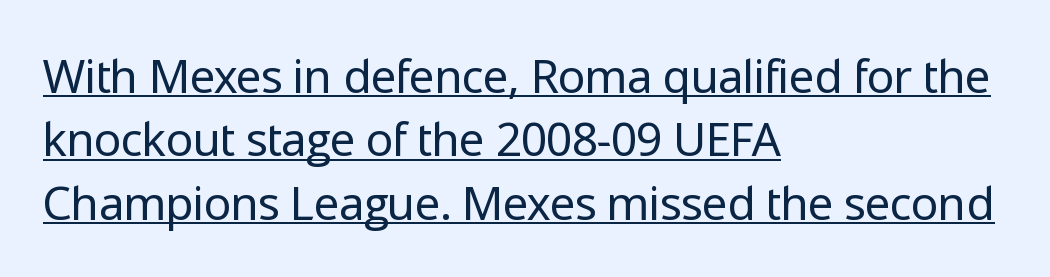
The image shows 46 px regular-weight sans-serif type, upright; set left-aligned, normal line spacing (1.38x), normal letter spacing, underlined; low stroke contrast and a medium x-height.
